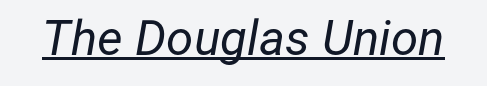
{"italic": "yes", "lean": "right", "slant_degrees": 12, "bold": "no", "weight": "regular", "width": "normal", "stroke_contrast": "low", "x_height": "medium", "monospaced": "no", "underline": "yes", "letter_spacing": "normal", "letter_spacing_em": 0.0, "glyph_px": 49}
